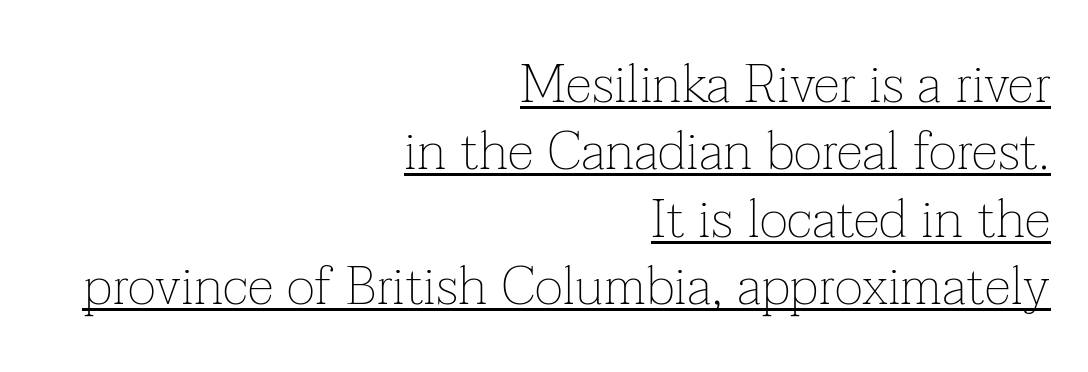
The image shows 54 px thin serif type, upright; set right-aligned, normal line spacing (1.25x), normal letter spacing, underlined; low stroke contrast and a medium x-height.
